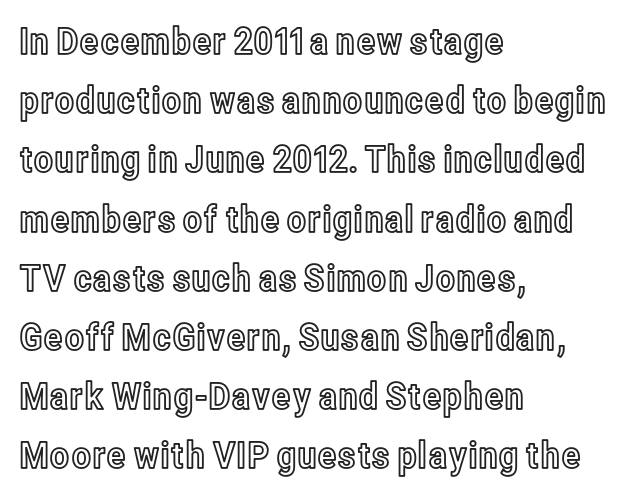
Characters remain perfectly vertical along every line. Look at the tracking — it's just the regular setting, nothing added. Reading down the block, your eye returns to a fixed left position each line. Character widths vary here, with narrow letters taking less room than wide ones.
